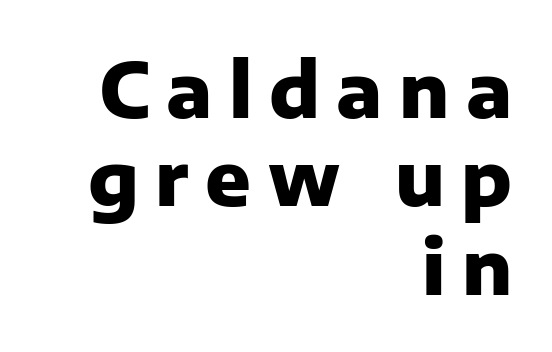
{"serif": "no", "italic": "no", "bold": "yes", "weight": "heavy", "width": "normal", "stroke_contrast": "low", "x_height": "medium", "monospaced": "no", "underline": "no", "align": "right", "line_spacing_ratio": 1.18, "letter_spacing": "wide", "letter_spacing_em": 0.22, "glyph_px": 75}
